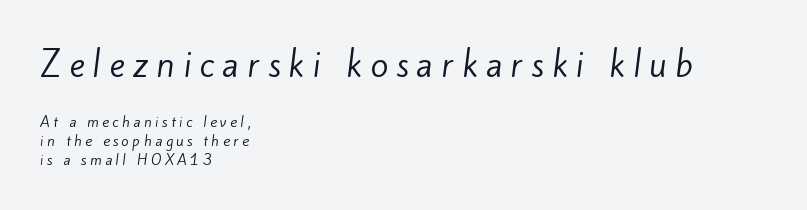
The lines in this sample share a left origin and differ only in where they stop. Spacing between characters has been opened up far beyond the box default. Rule under the text: the space is simply empty. Scale decreases going downward across the two blocks. Character widths vary here, with narrow letters taking less room than wide ones. How would I describe the line gaps? Plain and ordinary.
